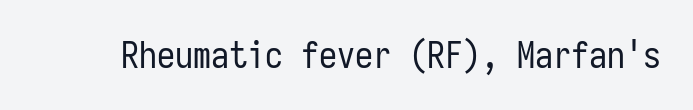
Q: Is the text bold? A: No.
Q: Is the text italic (slanted)? A: No, it is upright.
Q: Is the typeface a serif or a sans-serif typeface? A: Sans-serif.
Q: Is the text underlined? A: No.
Q: Is the spacing between letters normal or unusually wide? A: Normal.
Q: Width (condensed, normal, or wide)? A: Condensed.
Q: Stroke contrast? A: Low.
Q: x-height? A: Medium.
Q: Monospaced? A: Yes.
